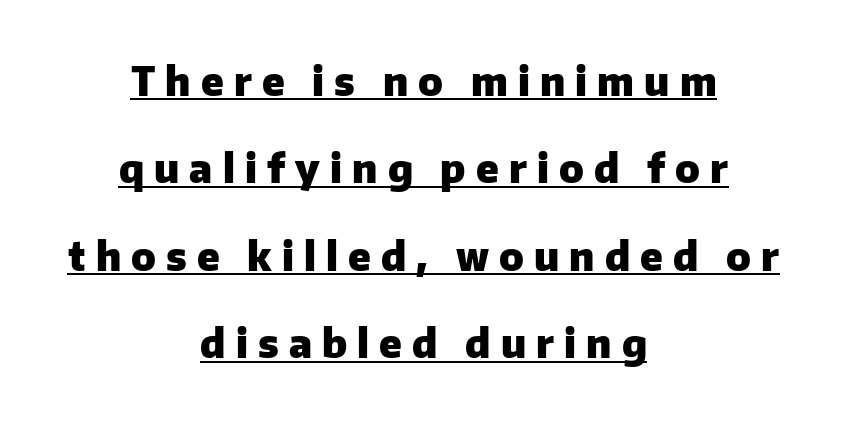
Q: Is the text bold? A: Yes.
Q: Is the text italic (slanted)? A: No, it is upright.
Q: Is the typeface a serif or a sans-serif typeface? A: Sans-serif.
Q: Is the text underlined? A: Yes.
Q: How is the paragraph aligned? A: Centered.
Q: Is the spacing between letters normal or unusually wide? A: Unusually wide.
Q: Is the spacing between lines tight, normal or loose? A: Loose.
Q: Width (condensed, normal, or wide)? A: Normal.
Q: Stroke contrast? A: Low.
Q: x-height? A: Medium.
Q: Monospaced? A: No.
